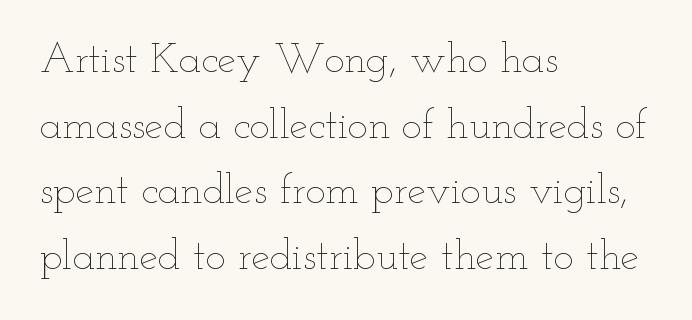
The image shows 42 px thin, wide type, upright; set left-aligned, normal line spacing (1.56x), normal letter spacing, not underlined; low stroke contrast and a small x-height.
